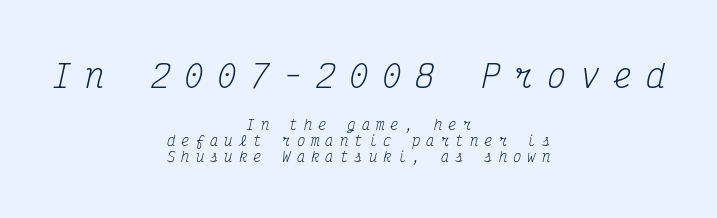
The image shows 32 px regular-weight, condensed serif type, italic (leaning right), monospaced; set centered, tight line spacing (1.14x), unusually wide letter spacing (+0.43 em), not underlined; the first (top) block is 2.29x larger; medium stroke contrast and a medium x-height.
